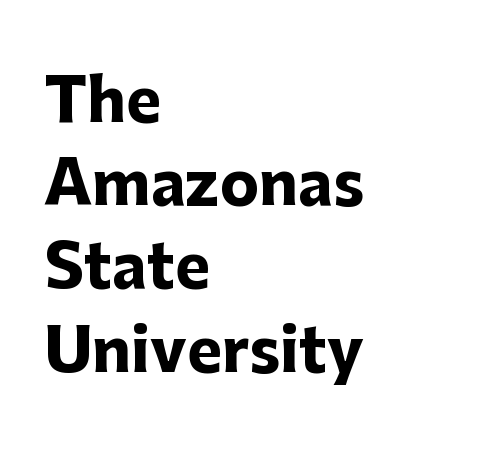
{"serif": "no", "italic": "no", "bold": "yes", "weight": "heavy", "width": "normal", "stroke_contrast": "low", "x_height": "medium", "monospaced": "no", "underline": "no", "align": "left", "line_spacing": "normal", "line_spacing_ratio": 1.41, "letter_spacing": "normal", "letter_spacing_em": 0.0, "glyph_px": 59}
